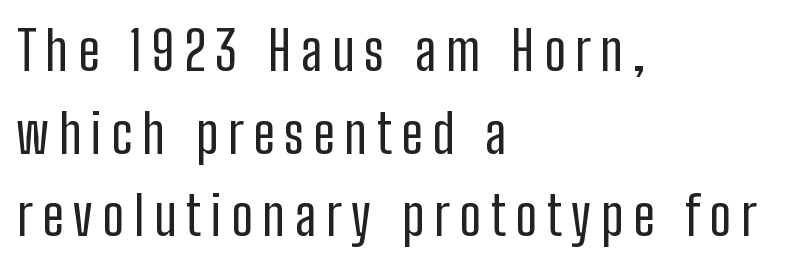
Words float on clear page, feet unadorned. The cut favours lightness, reaching ordinary text weight at its darkest. Leading matches the norm, producing a regular column. The face used here is proportionally spaced, like ordinary book or web type. Line beginnings align vertically; line endings do not.
